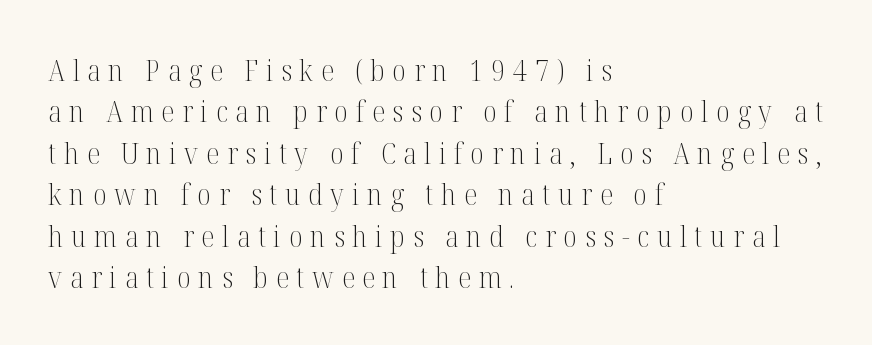
The face used here is proportionally spaced, like ordinary book or web type. Spacing between characters has been opened up far beyond the box default. Ascenders rise straight up at ninety degrees. The area under the type is left untouched. The letterforms sit at book weight or below.
